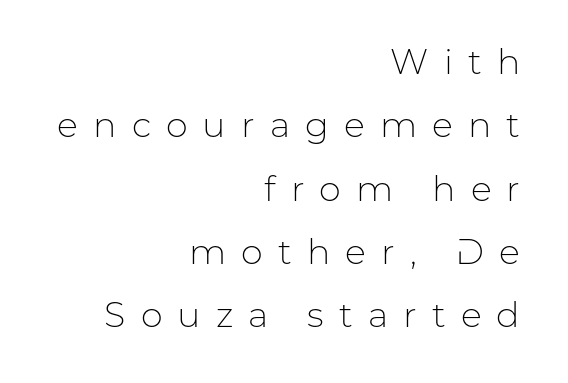
{"serif": "no", "italic": "no", "bold": "no", "weight": "light", "width": "normal", "stroke_contrast": "low", "x_height": "medium", "monospaced": "no", "underline": "no", "align": "right", "line_spacing_ratio": 1.81, "letter_spacing": "wide", "letter_spacing_em": 0.43, "glyph_px": 35}
